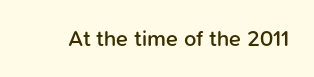
The image shows 22 px text type, upright; set normal letter spacing, not underlined.
